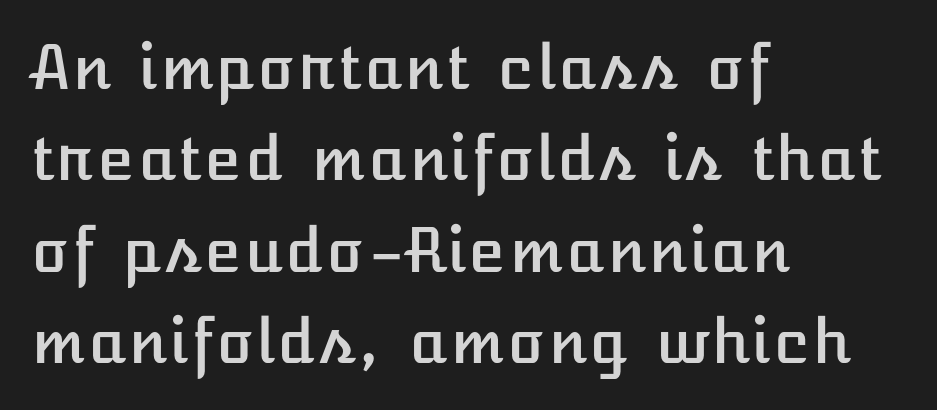
The image shows 61 px text type, upright; set left-aligned, normal line spacing (1.5x), normal letter spacing, not underlined; low stroke contrast and a medium x-height.
